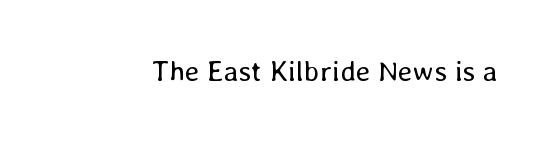
Q: Is the text bold? A: No.
Q: Is the text italic (slanted)? A: No, it is upright.
Q: Is the text underlined? A: No.
Q: Is the spacing between letters normal or unusually wide? A: Normal.
Q: Width (condensed, normal, or wide)? A: Normal.
Q: Stroke contrast? A: Low.
Q: x-height? A: Medium.
Q: Monospaced? A: No.
